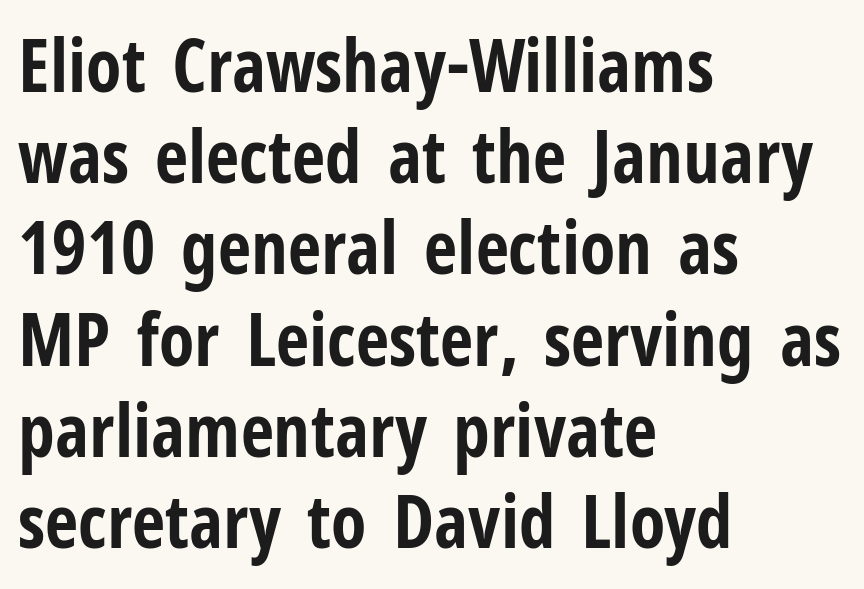
{"serif": "no", "italic": "no", "bold": "yes", "weight": "bold", "width": "condensed", "stroke_contrast": "low", "x_height": "medium", "monospaced": "no", "underline": "no", "align": "left", "line_spacing": "normal", "line_spacing_ratio": 1.25, "letter_spacing": "normal", "letter_spacing_em": 0.0, "glyph_px": 73}
